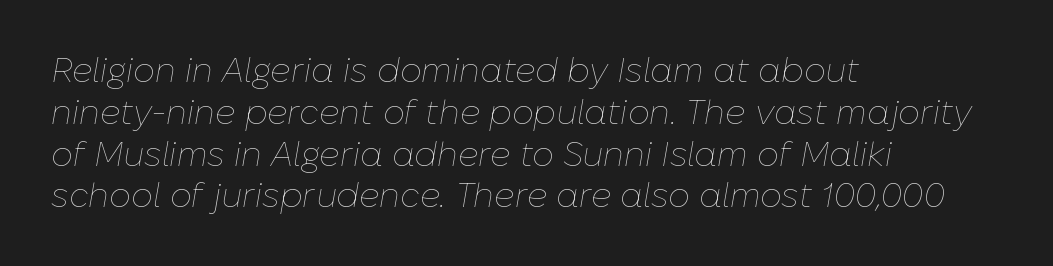
Each stroke keeps to a modest, everyday thickness or less. Words appear dense and cohesive because spacing is normal. The rag falls on the right side of this text block. The string is rendered with underlining switched off.
